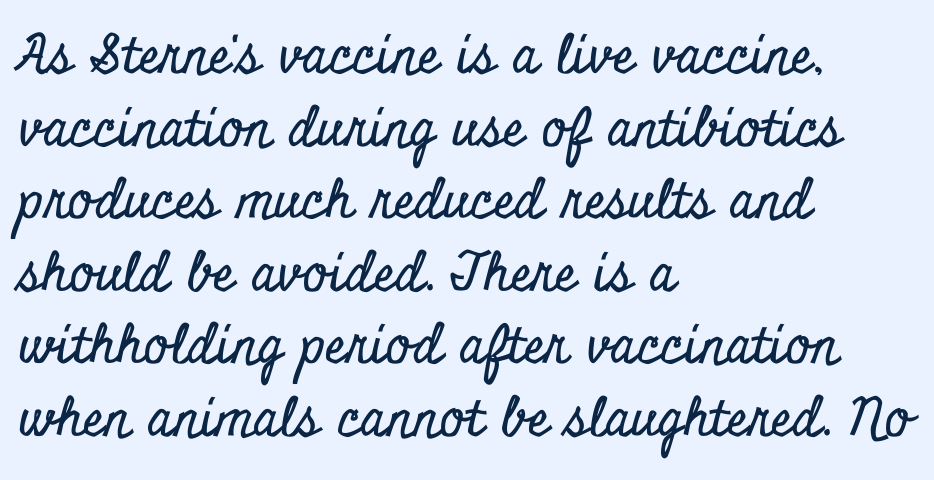
Horizontal alignment here is leftward, the default for most running prose. Do the characters align in a grid? No, the font is proportional. Glance below the letters and you will spot only blank space. What kind of face is this? One with serifs. Short note: letters normally spaced. Honestly, the row spacing looks completely unremarkable.
